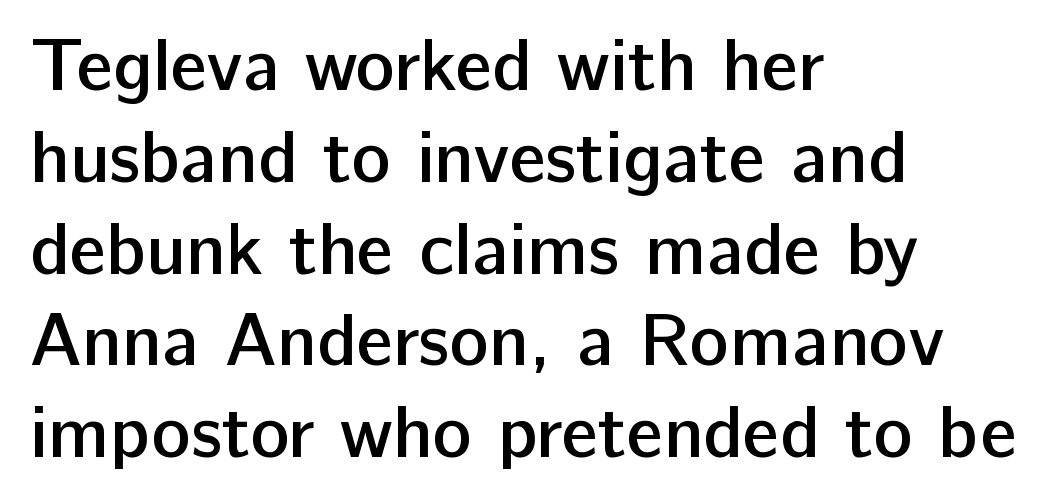
{"serif": "no", "italic": "no", "bold": "semi", "weight": "semibold", "width": "normal", "stroke_contrast": "low", "x_height": "medium", "monospaced": "no", "underline": "no", "align": "left", "line_spacing_ratio": 1.24, "letter_spacing": "normal", "letter_spacing_em": 0.0, "glyph_px": 74}
